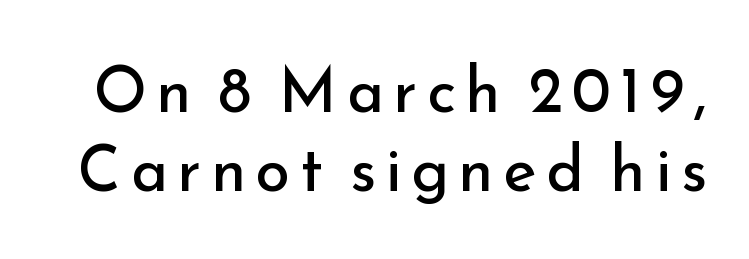
{"serif": "no", "italic": "no", "bold": "no", "weight": "regular", "width": "normal", "stroke_contrast": "low", "x_height": "small", "monospaced": "no", "underline": "no", "line_spacing": "normal", "line_spacing_ratio": 1.25, "glyph_px": 63}
